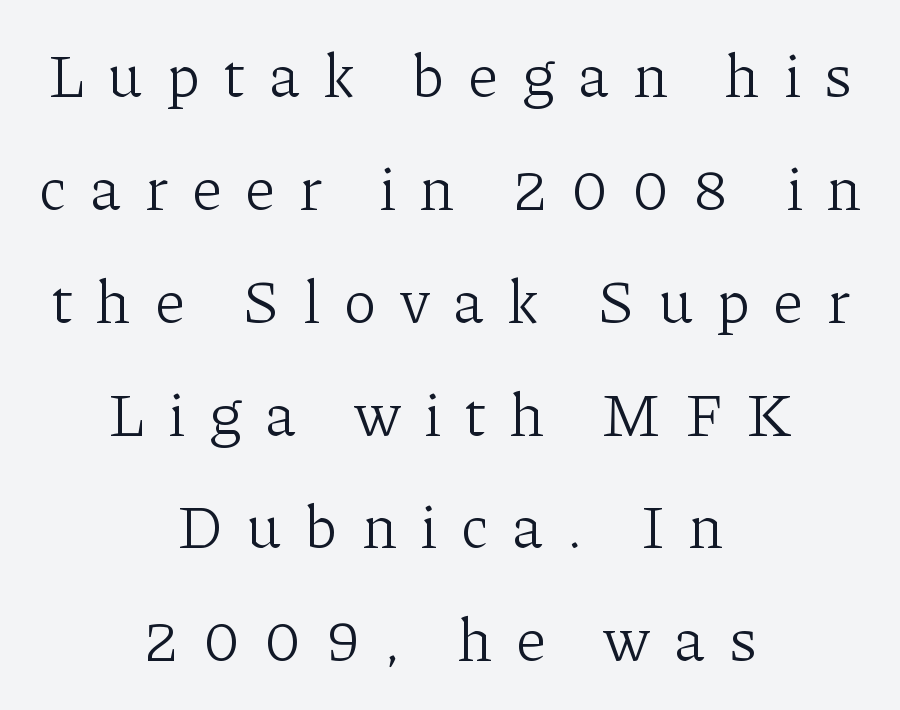
The image shows 62 px light serif type, upright; set centered, line spacing 1.82x, unusually wide letter spacing (+0.39 em), not underlined; low stroke contrast and a medium x-height.
